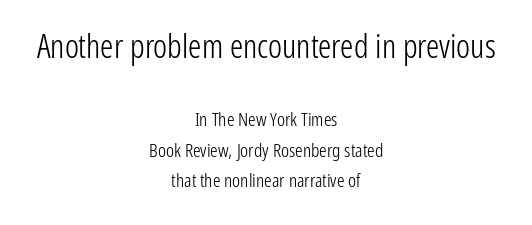
A student would notice the top passage is typeset larger than what follows. Line starts and ends both wander, symmetrically. Nope, not italic — everything's standing straight. Honestly, the letter spacing is just normal — you wouldn't notice it. A quiet, ordinary-to-light weight characterises the typeface. The words here are not underlined.
